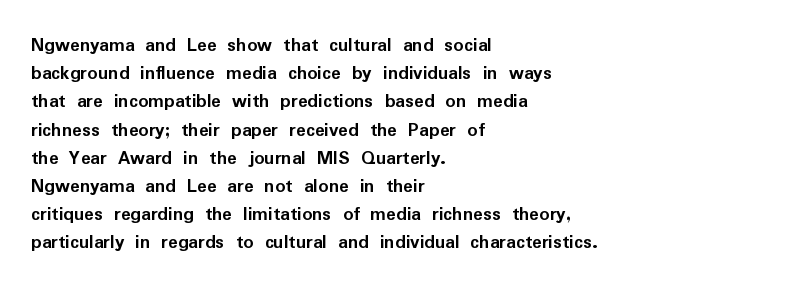
Q: Is the text bold? A: Yes.
Q: Is the text italic (slanted)? A: No, it is upright.
Q: Is the text underlined? A: No.
Q: How is the paragraph aligned? A: Left-aligned.
Q: Is the spacing between letters normal or unusually wide? A: Normal.
Q: Is the spacing between lines tight, normal or loose? A: Normal.
